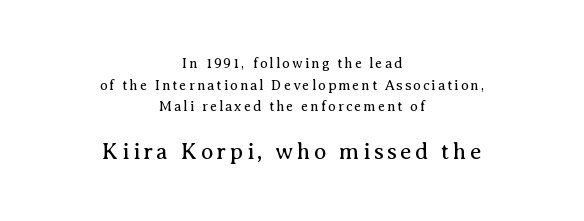
Q: Is the text bold? A: No.
Q: Is the text italic (slanted)? A: No, it is upright.
Q: Is the text underlined? A: No.
Q: How is the paragraph aligned? A: Centered.
Q: Is the spacing between lines tight, normal or loose? A: Normal.
Q: Which block of text is set in a larger size, the first (top) or the second (bottom)? A: The second (bottom) one.
